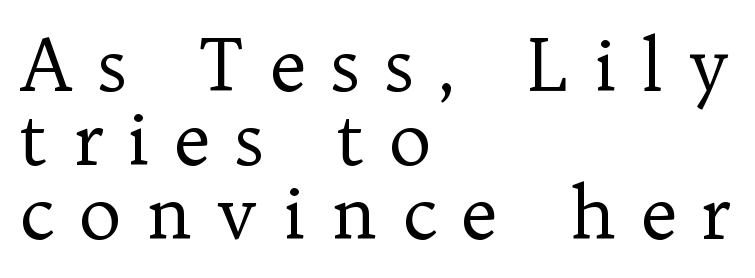
Q: Is the text bold? A: No.
Q: Is the text italic (slanted)? A: No, it is upright.
Q: Is the typeface a serif or a sans-serif typeface? A: Serif.
Q: Is the text underlined? A: No.
Q: How is the paragraph aligned? A: Left-aligned.
Q: Is the spacing between letters normal or unusually wide? A: Unusually wide.
Q: Is the spacing between lines tight, normal or loose? A: Tight.
Q: Width (condensed, normal, or wide)? A: Normal.
Q: Stroke contrast? A: Low.
Q: x-height? A: Medium.
Q: Monospaced? A: No.
